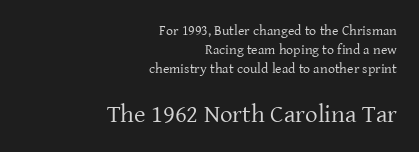
Q: Is the text bold? A: No.
Q: Is the text italic (slanted)? A: No, it is upright.
Q: Is the text underlined? A: No.
Q: How is the paragraph aligned? A: Right-aligned.
Q: Is the spacing between letters normal or unusually wide? A: Normal.
Q: Is the spacing between lines tight, normal or loose? A: Normal.
Q: Which block of text is set in a larger size, the first (top) or the second (bottom)? A: The second (bottom) one.
